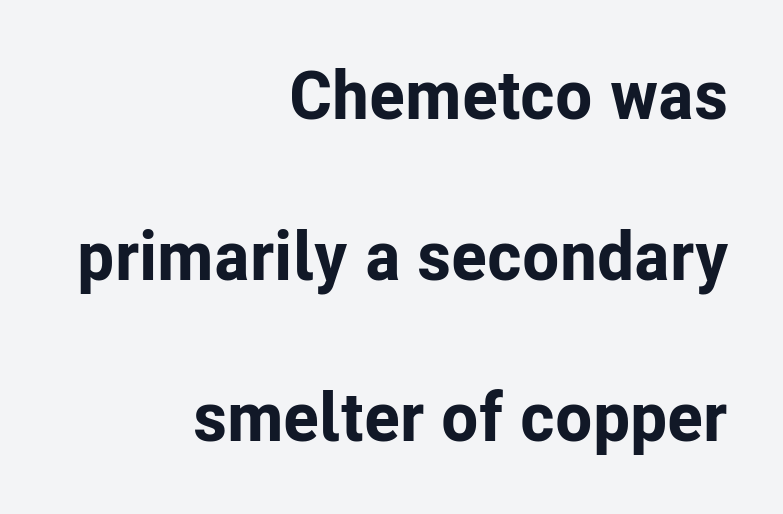
Caption: standard tracking, unaltered. A typesetter would call this proportional, since set widths differ per character. Anything drawn beneath the words? Only blank space. The vertical gap from one line to the next is large. Notice how the stems are strictly vertical — no italics here.
